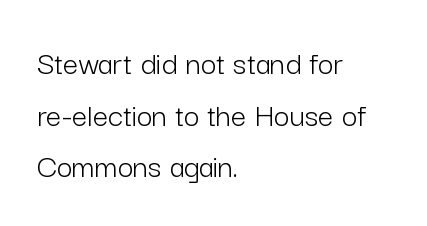
{"serif": "no", "italic": "no", "bold": "no", "weight": "light", "width": "normal", "stroke_contrast": "low", "x_height": "medium", "monospaced": "no", "underline": "no", "align": "left", "line_spacing": "normal", "line_spacing_ratio": 1.52, "letter_spacing": "normal", "letter_spacing_em": 0.0, "glyph_px": 34}
